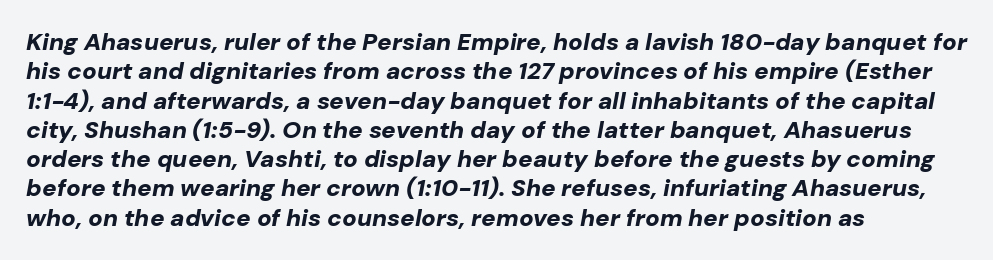
{"italic": "yes", "lean": "right", "slant_degrees": 10, "bold": "yes", "underline": "no", "align": "left", "line_spacing_ratio": 1.22, "letter_spacing": "normal", "letter_spacing_em": 0.0, "glyph_px": 24}
